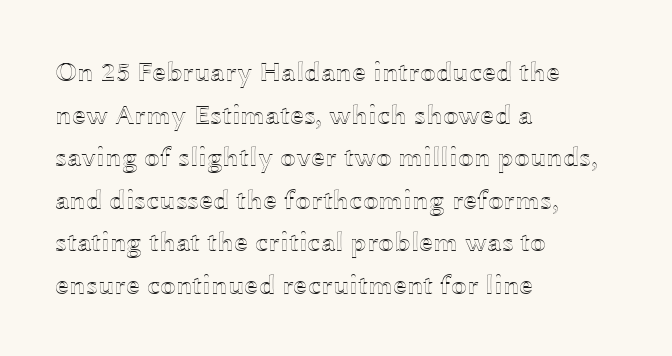
Q: Is the text italic (slanted)? A: No, it is upright.
Q: Is the text underlined? A: No.
Q: How is the paragraph aligned? A: Left-aligned.
Q: Is the spacing between letters normal or unusually wide? A: Normal.
Q: Is the spacing between lines tight, normal or loose? A: Normal.
Q: Width (condensed, normal, or wide)? A: Wide.
Q: x-height? A: Medium.
Q: Monospaced? A: No.
